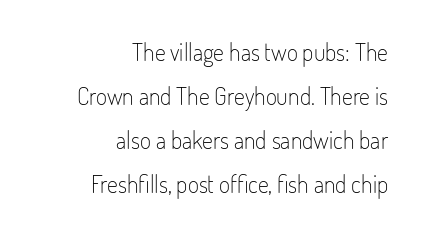
Q: Is the text bold? A: No.
Q: Is the text italic (slanted)? A: No, it is upright.
Q: Is the text underlined? A: No.
Q: How is the paragraph aligned? A: Right-aligned.
Q: Is the spacing between letters normal or unusually wide? A: Normal.
